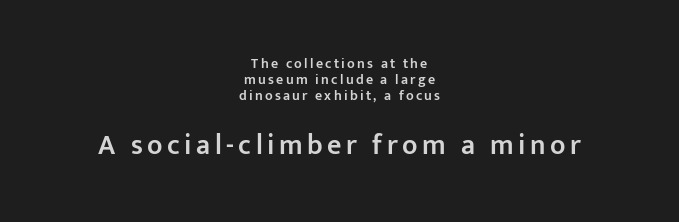
{"serif": "no", "italic": "no", "bold": "semi", "weight": "semibold", "width": "normal", "stroke_contrast": "low", "x_height": "medium", "monospaced": "no", "underline": "no", "align": "center", "line_spacing": "tight", "line_spacing_ratio": 1.14, "larger_block": "second", "size_ratio": 2.0, "glyph_px": 28}
